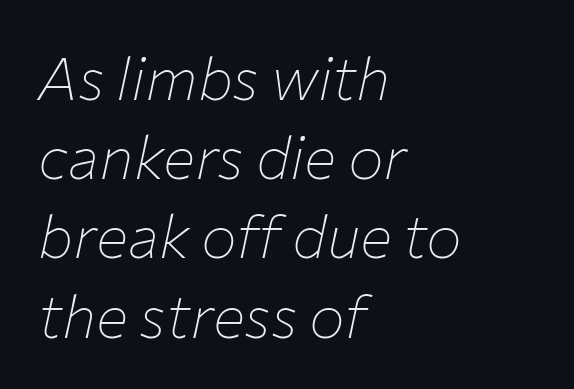
{"italic": "yes", "lean": "right", "slant_degrees": 12, "bold": "no", "weight": "thin", "width": "normal", "stroke_contrast": "low", "x_height": "medium", "monospaced": "no", "underline": "no", "align": "left", "line_spacing": "normal", "line_spacing_ratio": 1.32, "letter_spacing": "normal", "letter_spacing_em": 0.0, "glyph_px": 60}
